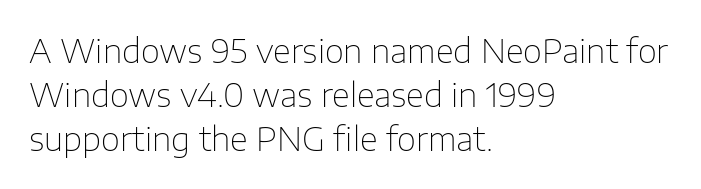
No extra tracking has been applied to these lines. Unlike italic type, these characters show no tilt at all. A light-to-regular cut is what we see here. In terms of leading, this rendering sits right in the middle.
